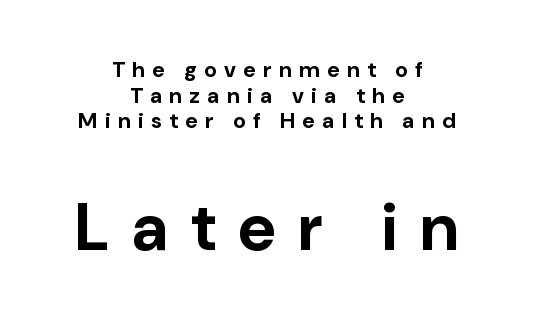
Q: Is the text bold? A: Yes.
Q: Is the text italic (slanted)? A: No, it is upright.
Q: Is the typeface a serif or a sans-serif typeface? A: Sans-serif.
Q: Is the text underlined? A: No.
Q: How is the paragraph aligned? A: Centered.
Q: Is the spacing between letters normal or unusually wide? A: Unusually wide.
Q: Which block of text is set in a larger size, the first (top) or the second (bottom)? A: The second (bottom) one.
Q: Width (condensed, normal, or wide)? A: Normal.
Q: Stroke contrast? A: Low.
Q: x-height? A: Medium.
Q: Monospaced? A: No.
